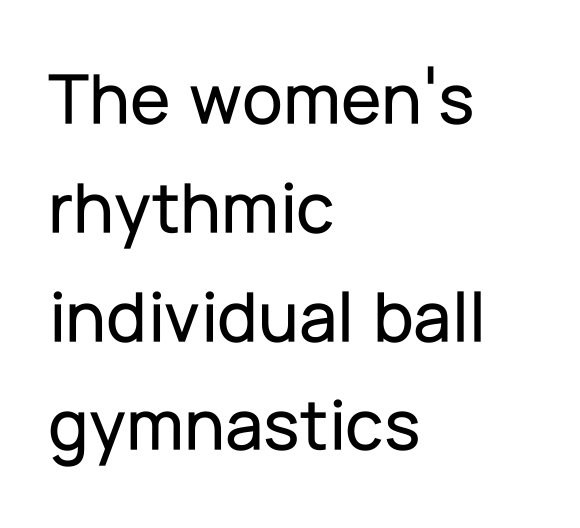
These lines stack with their left ends in a neat column. These lines are rendered in a variable-pitch font. In terms of leading, this rendering sits right in the middle. A typesetter would label this face a sans. A bare baseline throughout the passage. The axis of the letterforms is exactly vertical.
